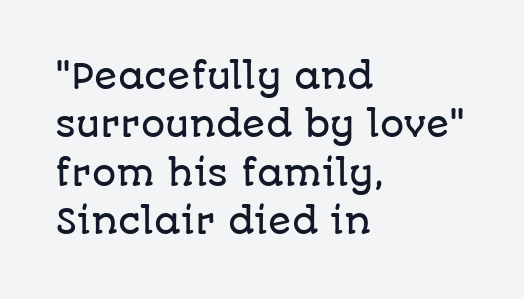
Q: Is the text italic (slanted)? A: No, it is upright.
Q: Is the typeface a serif or a sans-serif typeface? A: Sans-serif.
Q: Is the text underlined? A: No.
Q: How is the paragraph aligned? A: Left-aligned.
Q: Is the spacing between letters normal or unusually wide? A: Normal.
Q: Is the spacing between lines tight, normal or loose? A: Normal.
Q: Width (condensed, normal, or wide)? A: Normal.
Q: Stroke contrast? A: Low.
Q: x-height? A: Large.
Q: Monospaced? A: No.
